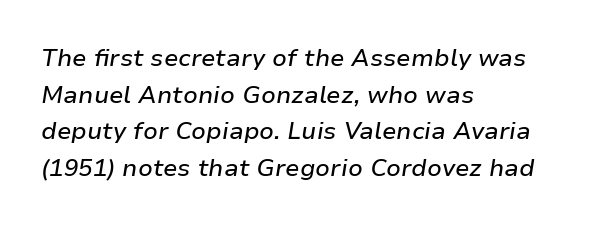
Q: Is the text italic (slanted)? A: Yes, it leans right by about 9 degrees.
Q: Is the text underlined? A: No.
Q: How is the paragraph aligned? A: Left-aligned.
Q: Is the spacing between letters normal or unusually wide? A: Normal.
Q: Is the spacing between lines tight, normal or loose? A: Normal.
